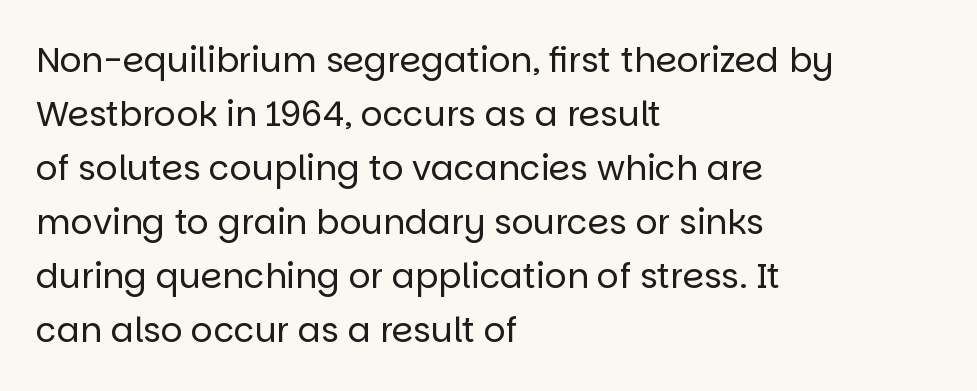
The image shows 34 px regular-weight sans-serif type, upright; set left-aligned, normal line spacing (1.59x), normal letter spacing, not underlined; low stroke contrast and a large x-height.
